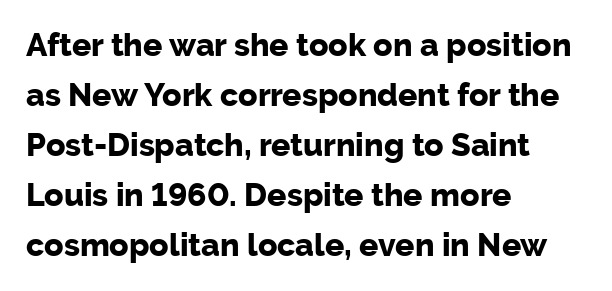
{"serif": "no", "italic": "no", "bold": "yes", "weight": "bold", "width": "normal", "stroke_contrast": "low", "x_height": "medium", "monospaced": "no", "underline": "no", "align": "left", "line_spacing": "normal", "line_spacing_ratio": 1.56, "letter_spacing": "normal", "letter_spacing_em": 0.0, "glyph_px": 32}
